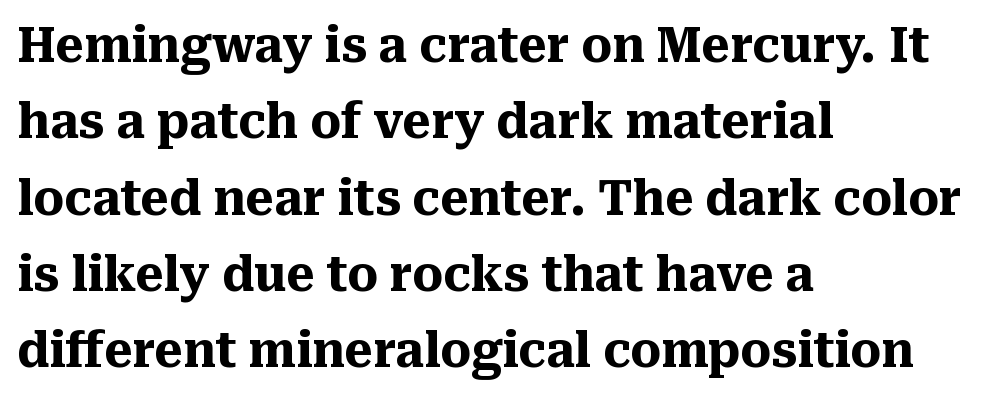
Q: Is the text bold? A: Yes.
Q: Is the text italic (slanted)? A: No, it is upright.
Q: Is the typeface a serif or a sans-serif typeface? A: Serif.
Q: Is the text underlined? A: No.
Q: How is the paragraph aligned? A: Left-aligned.
Q: Is the spacing between letters normal or unusually wide? A: Normal.
Q: Is the spacing between lines tight, normal or loose? A: Normal.
Q: Width (condensed, normal, or wide)? A: Normal.
Q: Stroke contrast? A: Medium.
Q: x-height? A: Medium.
Q: Monospaced? A: No.
